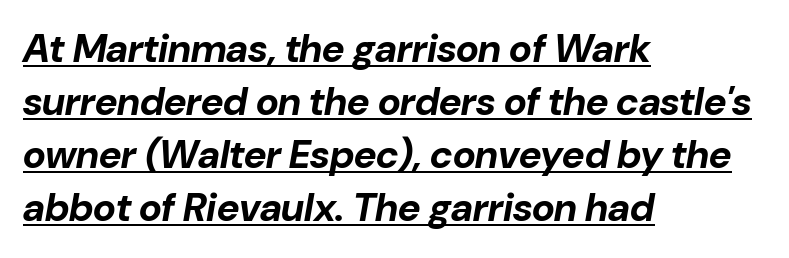
{"italic": "yes", "lean": "right", "slant_degrees": 10, "bold": "yes", "weight": "bold", "width": "normal", "stroke_contrast": "low", "x_height": "medium", "monospaced": "no", "underline": "yes", "align": "left", "line_spacing": "normal", "line_spacing_ratio": 1.36, "letter_spacing": "normal", "letter_spacing_em": 0.0, "glyph_px": 39}
